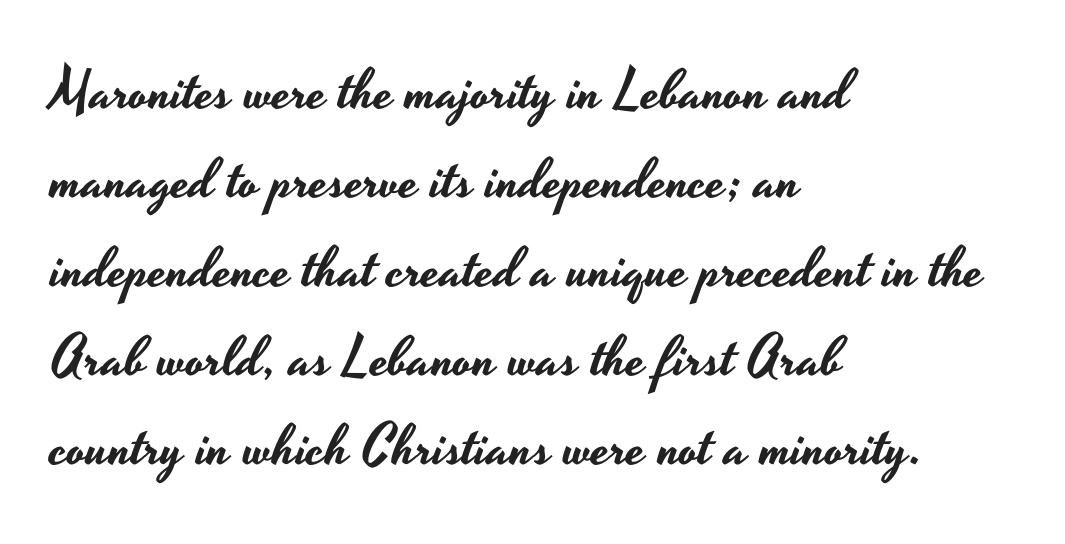
Q: Is the text italic (slanted)? A: Yes.
Q: Is the typeface a serif or a sans-serif typeface? A: Sans-serif.
Q: Is the text underlined? A: No.
Q: How is the paragraph aligned? A: Left-aligned.
Q: Is the spacing between letters normal or unusually wide? A: Normal.
Q: Is the spacing between lines tight, normal or loose? A: Normal.
Q: Width (condensed, normal, or wide)? A: Wide.
Q: Stroke contrast? A: Low.
Q: x-height? A: Small.
Q: Monospaced? A: No.
